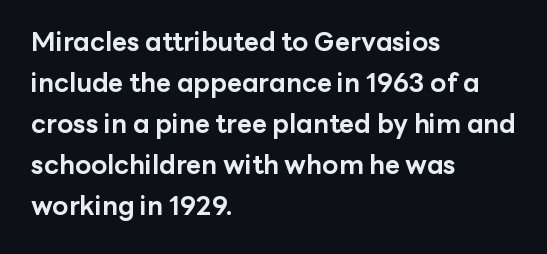
Q: Is the text bold? A: Yes.
Q: Is the text italic (slanted)? A: No, it is upright.
Q: Is the text underlined? A: No.
Q: How is the paragraph aligned? A: Left-aligned.
Q: Is the spacing between letters normal or unusually wide? A: Normal.
Q: Is the spacing between lines tight, normal or loose? A: Normal.
